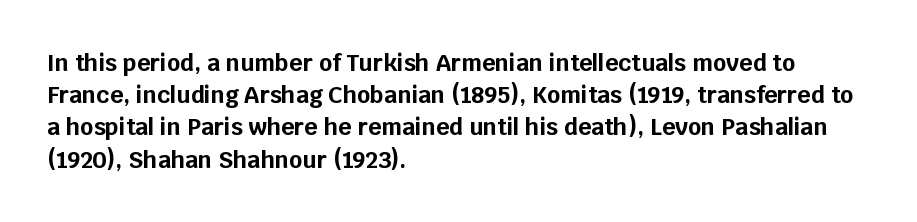
The image shows 23 px bold type, upright; set left-aligned, normal line spacing (1.4x), normal letter spacing, not underlined.
